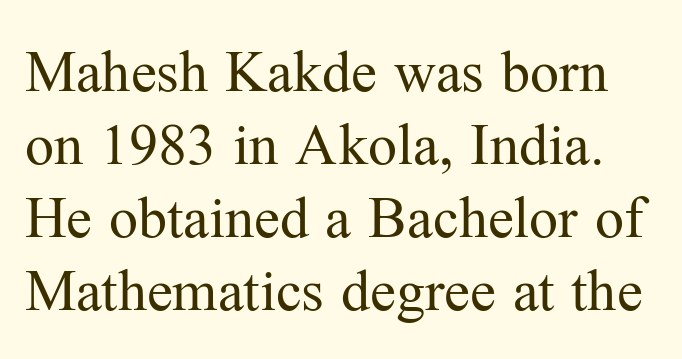
The image shows 58 px regular-weight serif type, upright; set normal line spacing (1.26x), normal letter spacing, not underlined; medium stroke contrast and a medium x-height.
